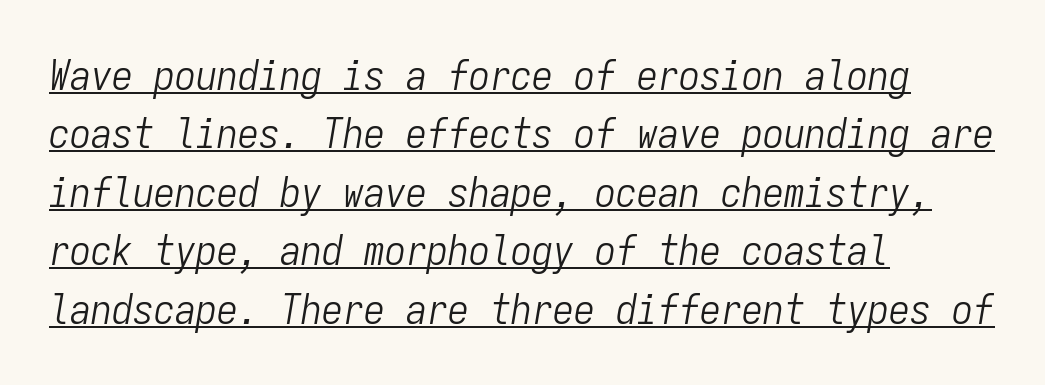
The rendering uses the underline text-decoration. The rendering uses typewriter-style spacing with identical character cells. Designer's note — italics engaged. You could call the tracking neutral — neither tight nor loose. Evenly set lines give the paragraph a standard silhouette.
